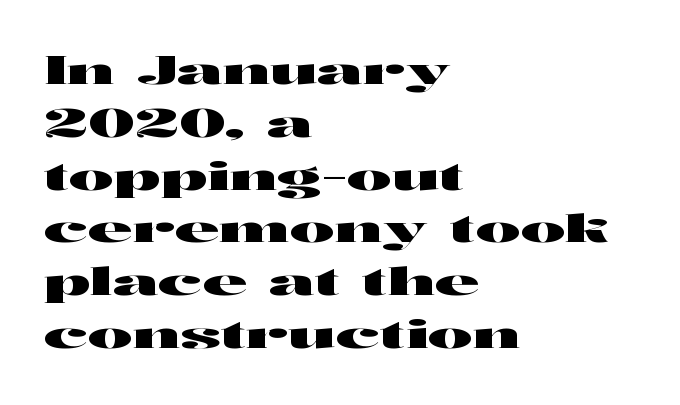
The image shows 38 px wide sans-serif type, upright; set left-aligned, normal line spacing (1.39x), normal letter spacing, not underlined; high stroke contrast and a medium x-height.
